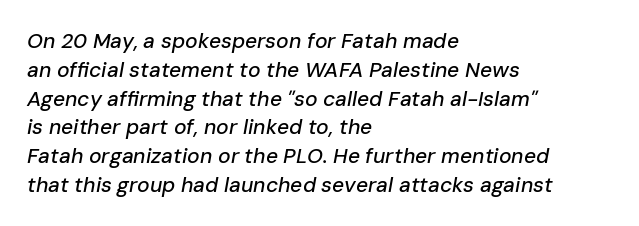
{"italic": "yes", "lean": "right", "slant_degrees": 10, "underline": "no", "align": "left", "line_spacing": "normal", "line_spacing_ratio": 1.37, "letter_spacing": "normal", "letter_spacing_em": 0.0, "glyph_px": 21}
